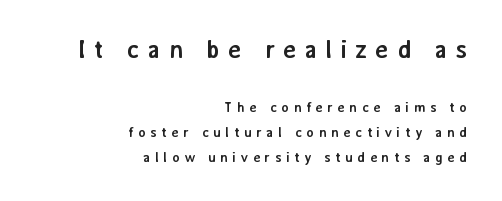
Q: Is the text bold? A: Yes.
Q: Is the text italic (slanted)? A: No, it is upright.
Q: Is the text underlined? A: No.
Q: How is the paragraph aligned? A: Right-aligned.
Q: Is the spacing between letters normal or unusually wide? A: Unusually wide.
Q: Which block of text is set in a larger size, the first (top) or the second (bottom)? A: The first (top) one.
